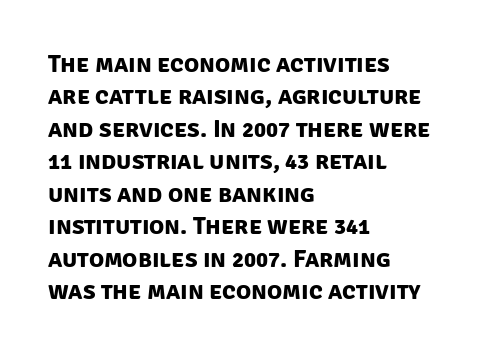
{"bold": "yes", "underline": "no", "align": "left", "line_spacing": "normal", "line_spacing_ratio": 1.3, "letter_spacing": "normal", "letter_spacing_em": 0.0, "glyph_px": 25}
